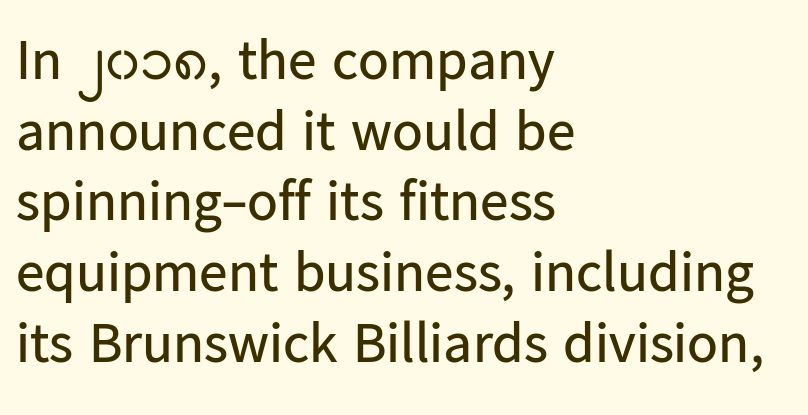
{"serif": "no", "italic": "no", "bold": "no", "weight": "regular", "width": "normal", "stroke_contrast": "low", "x_height": "medium", "monospaced": "no", "underline": "no", "align": "left", "line_spacing_ratio": 1.24, "letter_spacing": "normal", "letter_spacing_em": 0.0, "glyph_px": 57}
